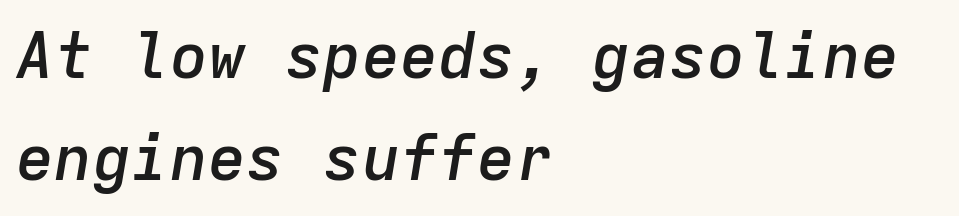
Each glyph is drawn with semibold strokes, heavier than normal yet not fully bold. The face used here is monospaced, like something from a code editor. The passage shown is not underscored anywhere. A classic flush-left, rag-right setting is used for this passage. The face used here is rendered with its standard letterfit. This is oblique type, the kind used for emphasis or titles.
